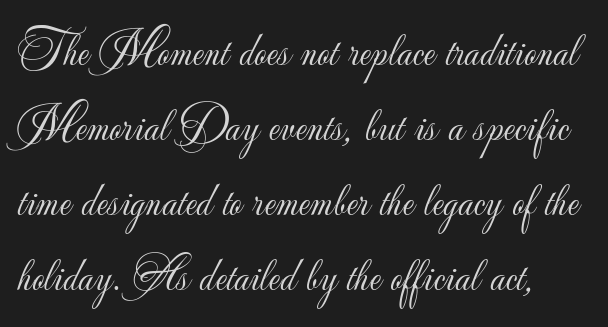
The image shows 48 px light sans-serif type; set left-aligned, normal line spacing (1.56x), normal letter spacing, not underlined; low stroke contrast and a small x-height.
